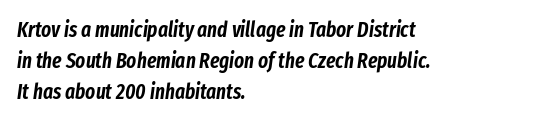
The image shows 21 px text type, italic (leaning right); set left-aligned, normal line spacing (1.47x), normal letter spacing, not underlined.
